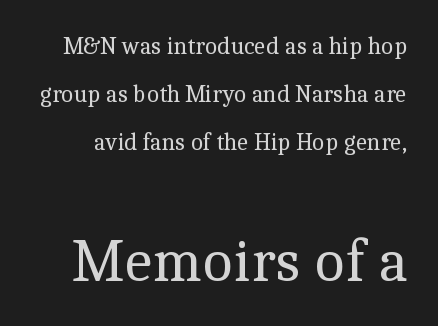
{"serif": "yes", "italic": "no", "bold": "no", "weight": "regular", "width": "normal", "x_height": "medium", "monospaced": "no", "underline": "no", "line_spacing": "loose", "line_spacing_ratio": 2.01, "letter_spacing": "normal", "letter_spacing_em": 0.0, "larger_block": "second", "size_ratio": 2.5, "glyph_px": 60}
